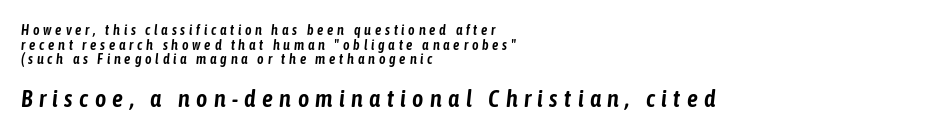
The specimen reads as italic at a glance. If you drew a ruler down the left edge, every line would touch it. Top chunk: small. Bottom chunk: large. Underlining? Definitely not there.
